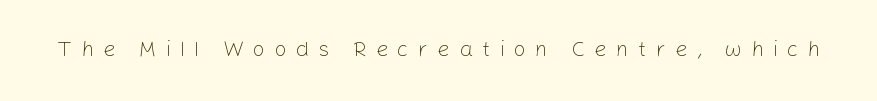
Q: Is the text bold? A: No.
Q: Is the text italic (slanted)? A: No, it is upright.
Q: Is the text underlined? A: No.
Q: Is the spacing between letters normal or unusually wide? A: Unusually wide.
